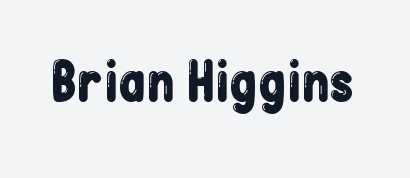
Q: Is the text italic (slanted)? A: No, it is upright.
Q: Is the typeface a serif or a sans-serif typeface? A: Sans-serif.
Q: Is the text underlined? A: No.
Q: Is the spacing between letters normal or unusually wide? A: Normal.
Q: Width (condensed, normal, or wide)? A: Condensed.
Q: Stroke contrast? A: Low.
Q: x-height? A: Medium.
Q: Monospaced? A: No.
